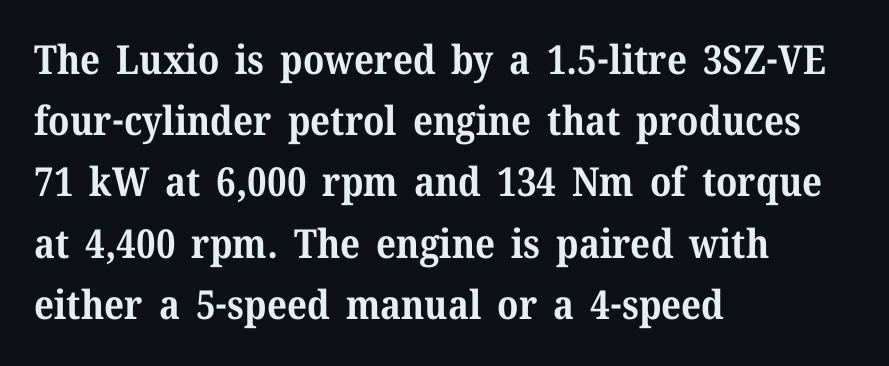
Q: Is the text bold? A: Yes.
Q: Is the text italic (slanted)? A: No, it is upright.
Q: Is the typeface a serif or a sans-serif typeface? A: Serif.
Q: Is the text underlined? A: No.
Q: How is the paragraph aligned? A: Left-aligned.
Q: Is the spacing between letters normal or unusually wide? A: Normal.
Q: Is the spacing between lines tight, normal or loose? A: Normal.
Q: Width (condensed, normal, or wide)? A: Normal.
Q: Stroke contrast? A: Medium.
Q: x-height? A: Medium.
Q: Monospaced? A: No.
